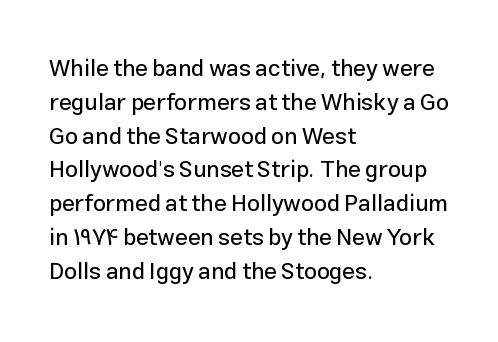
The image shows 23 px text type, upright; set left-aligned, normal line spacing (1.47x), normal letter spacing, not underlined.
